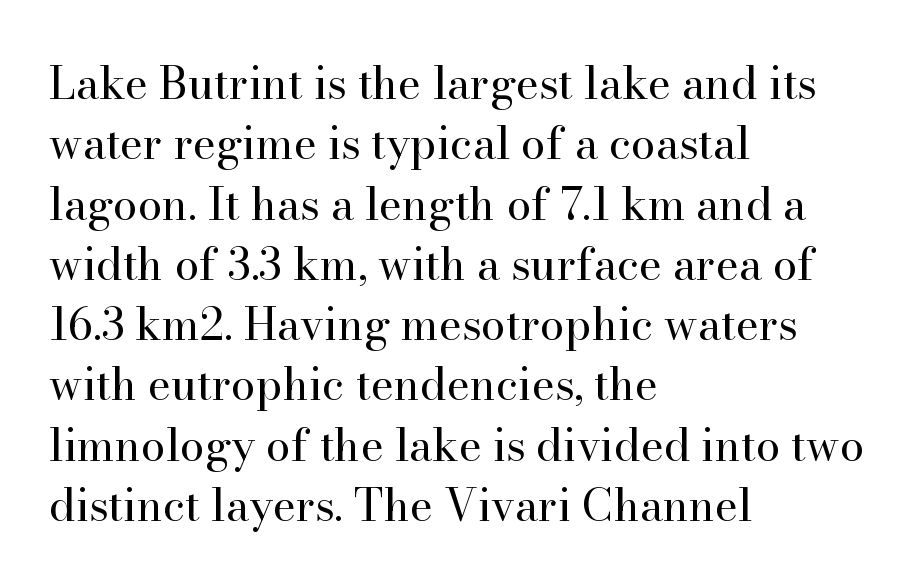
{"serif": "yes", "italic": "no", "bold": "no", "weight": "regular", "width": "normal", "stroke_contrast": "high", "x_height": "small", "monospaced": "no", "underline": "no", "align": "left", "line_spacing": "normal", "line_spacing_ratio": 1.37, "letter_spacing": "normal", "letter_spacing_em": 0.0, "glyph_px": 44}
